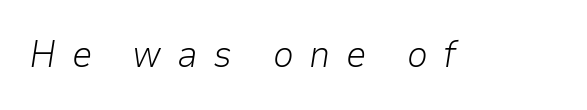
Q: Is the text bold? A: No.
Q: Is the text italic (slanted)? A: Yes, it leans right by about 9 degrees.
Q: Is the text underlined? A: No.
Q: Is the spacing between letters normal or unusually wide? A: Unusually wide.
Q: Width (condensed, normal, or wide)? A: Normal.
Q: Stroke contrast? A: Low.
Q: x-height? A: Medium.
Q: Monospaced? A: No.
